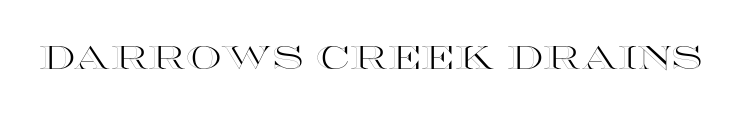
Q: Is the text italic (slanted)? A: No, it is upright.
Q: Is the text underlined? A: No.
Q: Is the spacing between letters normal or unusually wide? A: Normal.
Q: Width (condensed, normal, or wide)? A: Wide.
Q: x-height? A: Large.
Q: Monospaced? A: No.
